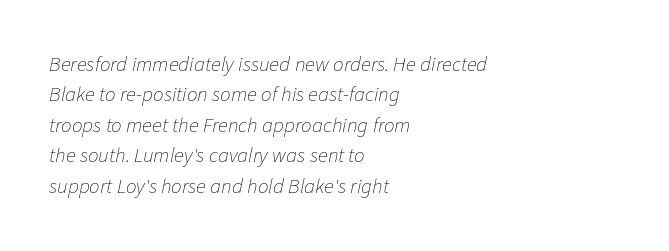
Q: Is the text bold? A: No.
Q: Is the text italic (slanted)? A: Yes, it leans right by about 11 degrees.
Q: Is the text underlined? A: No.
Q: How is the paragraph aligned? A: Left-aligned.
Q: Is the spacing between letters normal or unusually wide? A: Normal.
Q: Is the spacing between lines tight, normal or loose? A: Normal.
